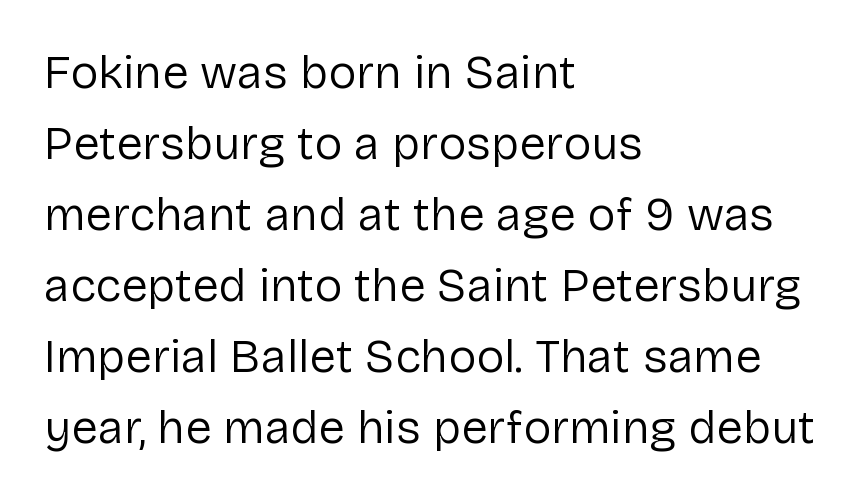
Q: Is the text bold? A: No.
Q: Is the text italic (slanted)? A: No, it is upright.
Q: Is the typeface a serif or a sans-serif typeface? A: Sans-serif.
Q: Is the text underlined? A: No.
Q: How is the paragraph aligned? A: Left-aligned.
Q: Is the spacing between letters normal or unusually wide? A: Normal.
Q: Is the spacing between lines tight, normal or loose? A: Normal.
Q: Width (condensed, normal, or wide)? A: Normal.
Q: Stroke contrast? A: Low.
Q: x-height? A: Medium.
Q: Monospaced? A: No.
